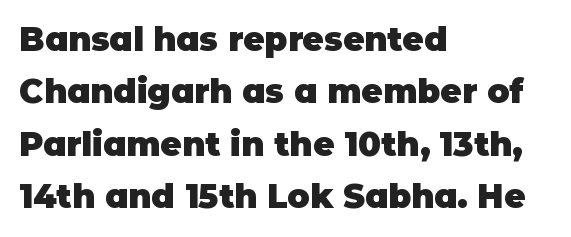
The image shows 33 px heavy sans-serif type, upright; set left-aligned, normal line spacing (1.59x), normal letter spacing, not underlined; low stroke contrast and a large x-height.
